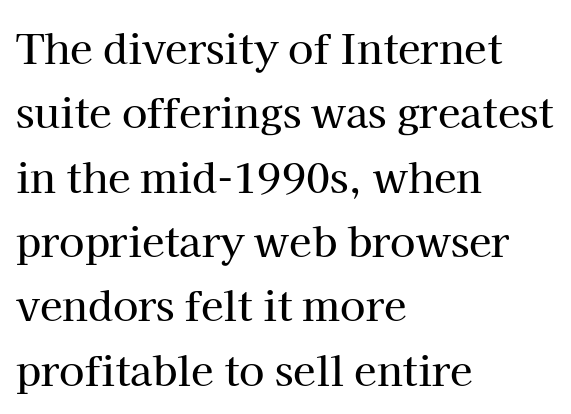
The image shows 41 px serif type, upright; set left-aligned, normal line spacing (1.57x), normal letter spacing, not underlined; high stroke contrast and a medium x-height.
